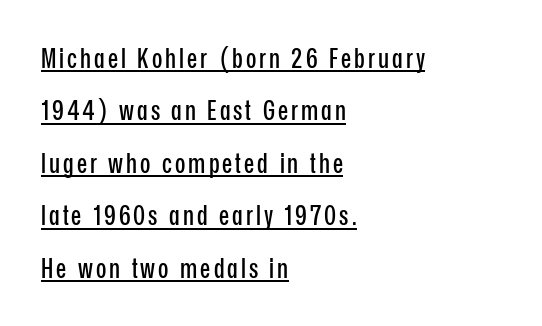
The letters stand straight up with perfectly vertical stems. The compositor pushed each line to the left boundary. The lettering is marked with a stroke running underneath it. Leading: increased.
